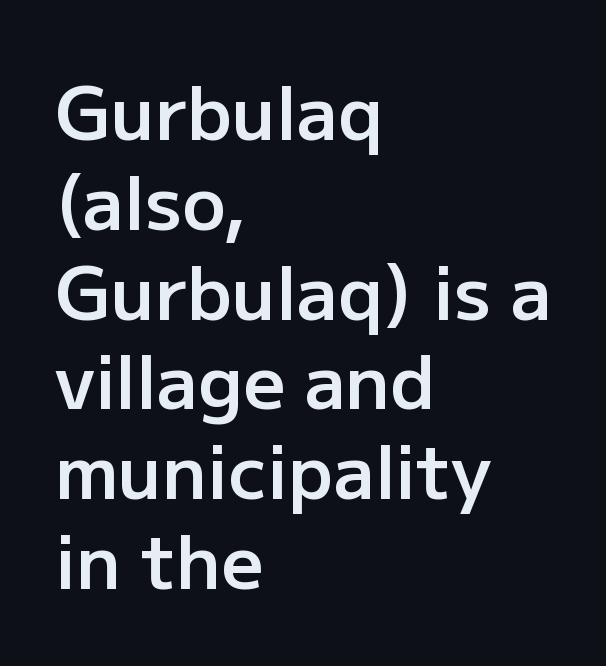
{"serif": "no", "italic": "no", "bold": "semi", "weight": "semibold", "width": "normal", "stroke_contrast": "low", "x_height": "medium", "monospaced": "no", "underline": "no", "align": "left", "line_spacing_ratio": 1.23, "letter_spacing": "normal", "letter_spacing_em": 0.0, "glyph_px": 73}
